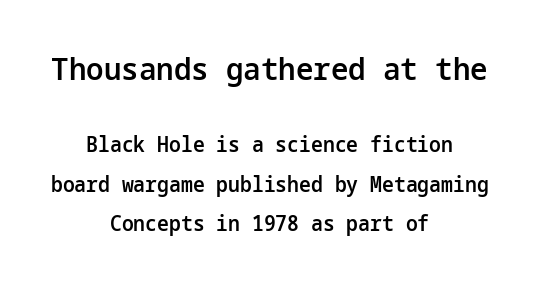
The image shows 31 px semibold sans-serif type, upright; set centered, line spacing 1.88x, normal letter spacing, not underlined; the first (top) block is 1.48x larger; low stroke contrast and a medium x-height.
